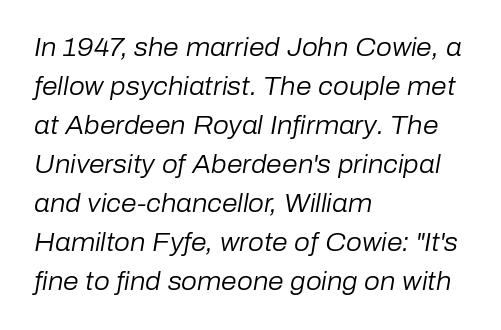
{"italic": "yes", "lean": "right", "slant_degrees": 10, "bold": "no", "underline": "no", "align": "left", "line_spacing": "normal", "line_spacing_ratio": 1.56, "letter_spacing": "normal", "letter_spacing_em": 0.0, "glyph_px": 25}
